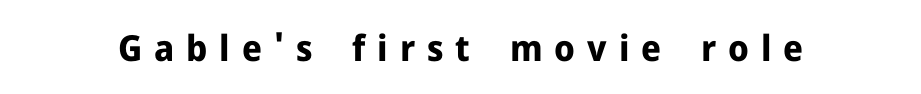
{"serif": "no", "italic": "no", "bold": "yes", "weight": "bold", "width": "normal", "stroke_contrast": "low", "x_height": "medium", "monospaced": "no", "underline": "no", "letter_spacing": "wide", "letter_spacing_em": 0.33, "glyph_px": 36}
